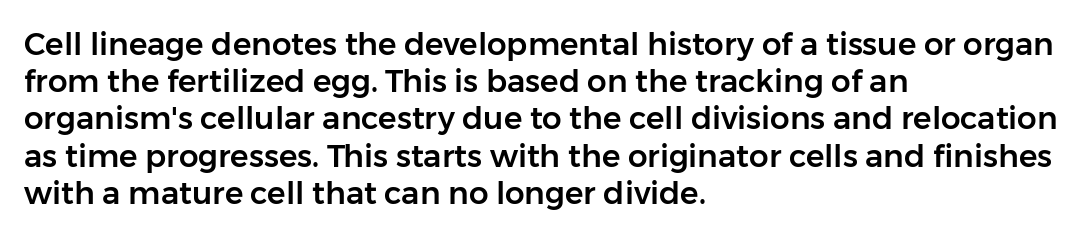
Q: Is the text italic (slanted)? A: No, it is upright.
Q: Is the typeface a serif or a sans-serif typeface? A: Sans-serif.
Q: Is the text underlined? A: No.
Q: How is the paragraph aligned? A: Left-aligned.
Q: Is the spacing between letters normal or unusually wide? A: Normal.
Q: Width (condensed, normal, or wide)? A: Normal.
Q: Stroke contrast? A: Low.
Q: x-height? A: Medium.
Q: Monospaced? A: No.
